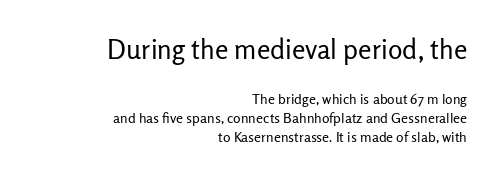
Inter-character spacing is left at the font's built-in metrics. Weight: regular or lighter. The rendering anchors every line to the right-hand side. Horizontal bands of white between lines are of average thickness. Characters remain perfectly vertical along every line.
